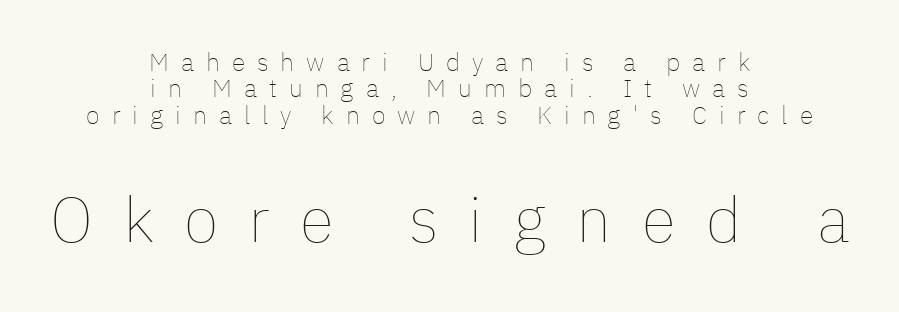
{"italic": "no", "bold": "no", "weight": "thin", "width": "normal", "stroke_contrast": "low", "x_height": "medium", "monospaced": "no", "underline": "no", "align": "center", "line_spacing": "tight", "line_spacing_ratio": 1.06, "letter_spacing": "wide", "letter_spacing_em": 0.48, "larger_block": "second", "size_ratio": 2.52, "glyph_px": 63}
